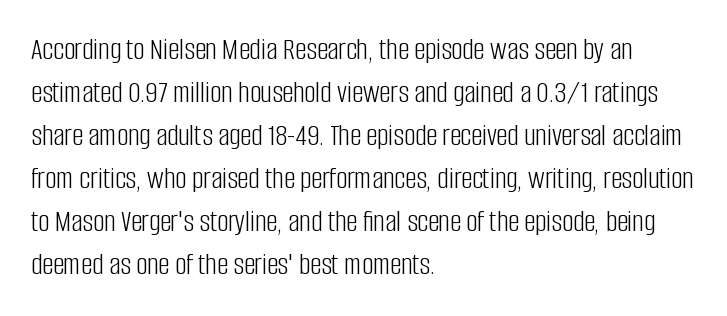
Q: Is the text bold? A: No.
Q: Is the text italic (slanted)? A: No, it is upright.
Q: Is the typeface a serif or a sans-serif typeface? A: Sans-serif.
Q: Is the text underlined? A: No.
Q: How is the paragraph aligned? A: Left-aligned.
Q: Is the spacing between letters normal or unusually wide? A: Normal.
Q: Is the spacing between lines tight, normal or loose? A: Normal.
Q: Width (condensed, normal, or wide)? A: Condensed.
Q: Stroke contrast? A: Low.
Q: x-height? A: Large.
Q: Monospaced? A: No.
